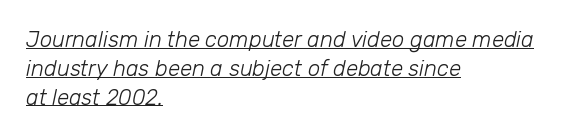
Tall strokes in this sample are angled rather than plumb. The specimen includes a rule beneath the text block's lines. The vertical gap from one line to the next is medium. Weight: not bold — regular or lighter.
